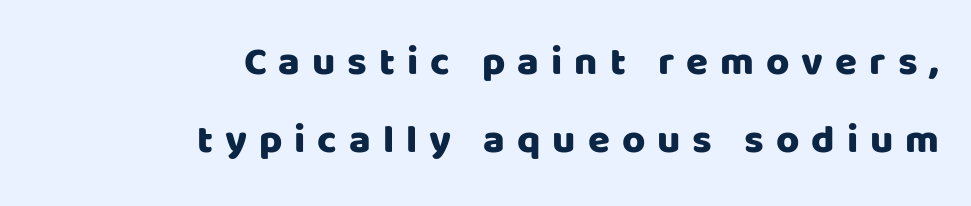
The image shows 40 px sans-serif type, upright; set right-aligned, loose line spacing (1.95x), unusually wide letter spacing (+0.3 em), not underlined; low stroke contrast and a large x-height.
